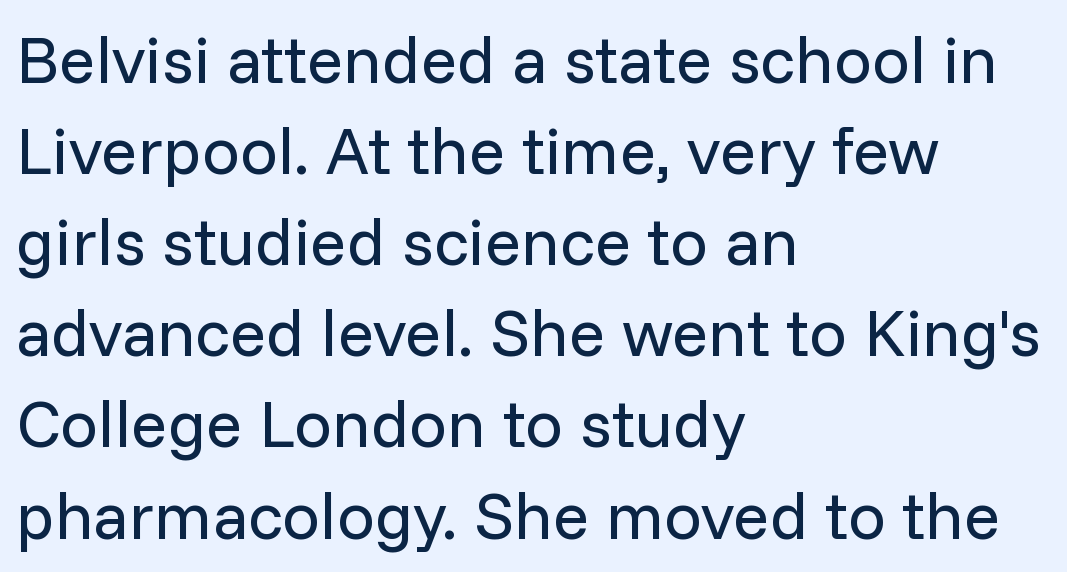
In terms of letterform style, serifs are entirely absent. Summary of vertical rhythm: regular, with standard interline spacing. The setting favours the left margin, as ordinary paragraphs usually do. Looks like regular typesetting: each glyph gets only the width it needs.
